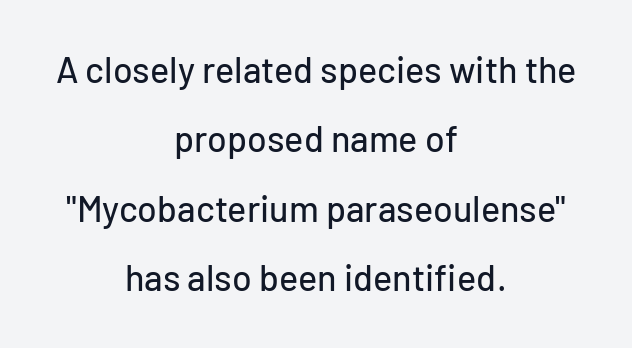
{"serif": "no", "italic": "no", "width": "normal", "stroke_contrast": "low", "x_height": "medium", "monospaced": "no", "underline": "no", "align": "center", "line_spacing": "loose", "line_spacing_ratio": 1.93, "letter_spacing": "normal", "letter_spacing_em": 0.0, "glyph_px": 36}
